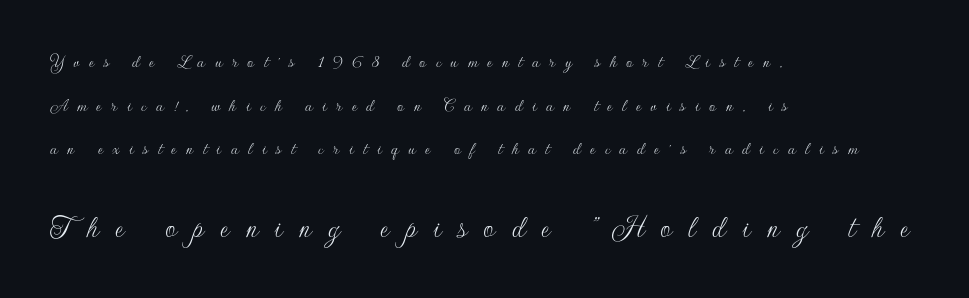
Q: Is the text bold? A: No.
Q: Is the text italic (slanted)? A: Yes.
Q: Is the typeface a serif or a sans-serif typeface? A: Sans-serif.
Q: Is the text underlined? A: No.
Q: How is the paragraph aligned? A: Left-aligned.
Q: Is the spacing between letters normal or unusually wide? A: Unusually wide.
Q: Is the spacing between lines tight, normal or loose? A: Loose.
Q: Which block of text is set in a larger size, the first (top) or the second (bottom)? A: The second (bottom) one.
Q: Width (condensed, normal, or wide)? A: Normal.
Q: Stroke contrast? A: Low.
Q: x-height? A: Small.
Q: Monospaced? A: No.
